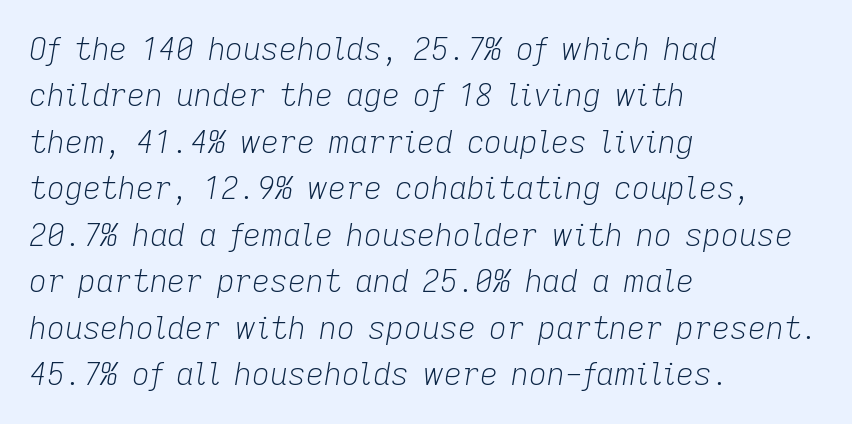
The image shows 31 px light type, italic (leaning right); set left-aligned, normal line spacing (1.5x), normal letter spacing, not underlined; low stroke contrast and a medium x-height.
